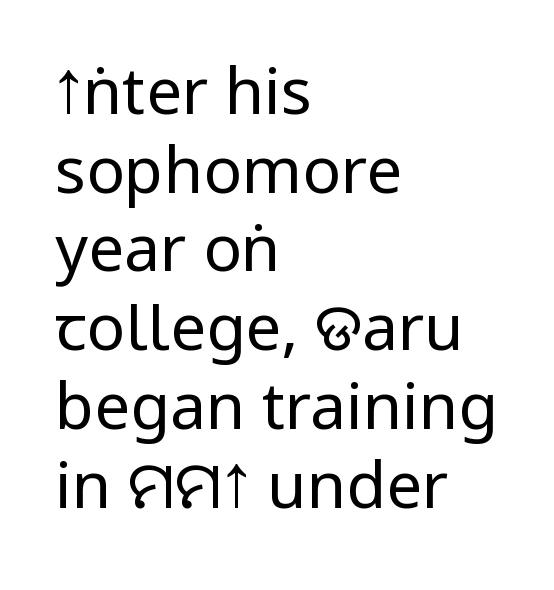
The setting favours the left margin, as ordinary paragraphs usually do. You can tell from the bare stems that sans-serif type was used. This sample uses an upright cut, with every glyph sitting square on the baseline. The characters are drawn with everyday or finer stroke widths. Unmarked baselines from the first word to the last. Short note: letters normally spaced.
